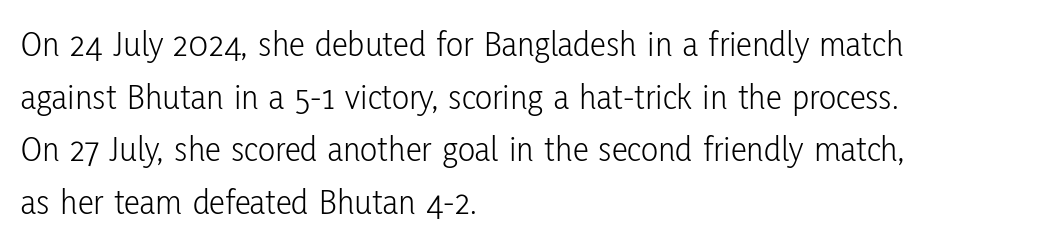
Typeset ragged right — the left edge is the straight one. Bare-footed words on every line. Looks like regular typesetting: each glyph gets only the width it needs. This sample uses plain, unmodified letter spacing. The line-height multiplier appears to be the usual default. Weight: in the light-to-regular range.
